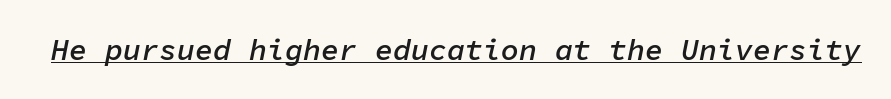
{"italic": "yes", "lean": "right", "slant_degrees": 11, "bold": "semi", "weight": "semibold", "width": "normal", "stroke_contrast": "low", "x_height": "medium", "monospaced": "yes", "underline": "yes", "letter_spacing": "normal", "letter_spacing_em": 0.0, "glyph_px": 30}
